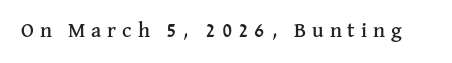
The image shows 21 px text type, upright; set unusually wide letter spacing (+0.28 em), not underlined.
